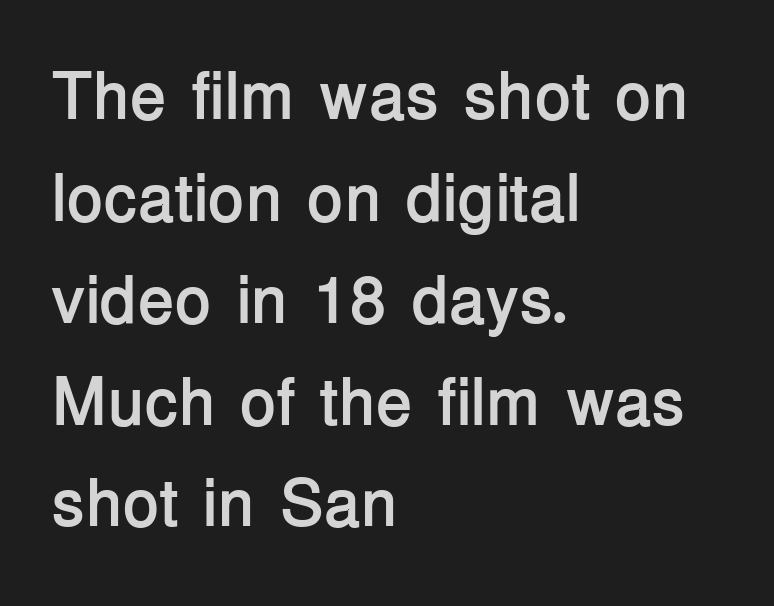
{"serif": "no", "italic": "no", "bold": "yes", "weight": "semibold", "width": "normal", "stroke_contrast": "low", "x_height": "medium", "monospaced": "no", "underline": "no", "align": "left", "line_spacing": "normal", "line_spacing_ratio": 1.52, "letter_spacing": "normal", "letter_spacing_em": 0.0, "glyph_px": 67}
